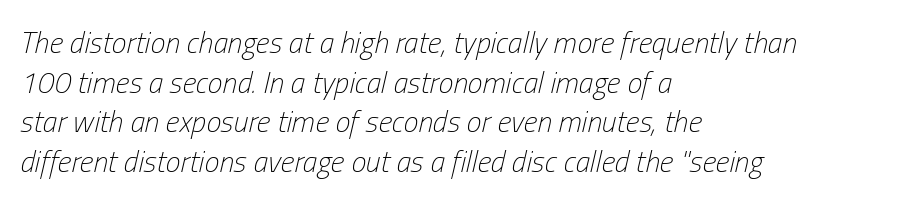
{"italic": "yes", "lean": "right", "slant_degrees": 13, "bold": "no", "weight": "light", "width": "condensed", "stroke_contrast": "low", "x_height": "medium", "monospaced": "no", "underline": "no", "align": "left", "line_spacing": "normal", "line_spacing_ratio": 1.32, "letter_spacing": "normal", "letter_spacing_em": 0.0, "glyph_px": 30}
